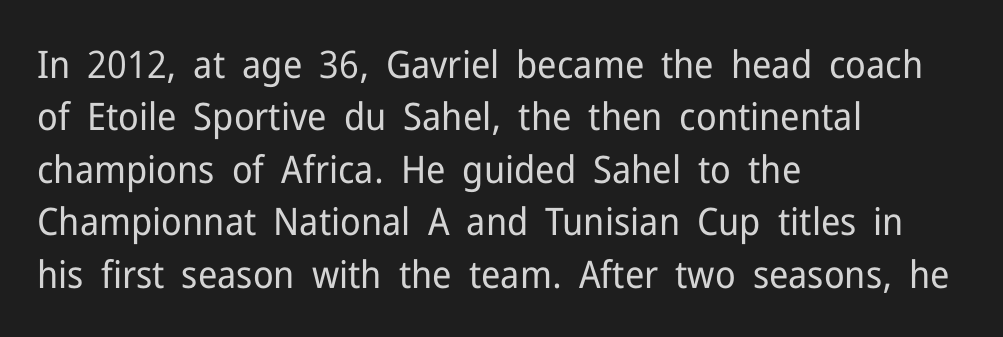
The image shows 38 px regular-weight sans-serif type, upright; set left-aligned, normal line spacing (1.38x), normal letter spacing, not underlined; low stroke contrast and a medium x-height.
